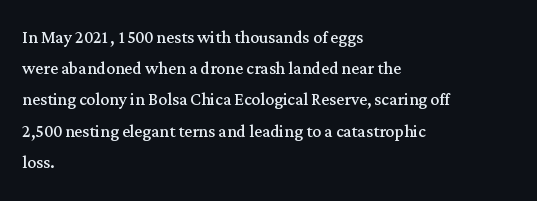
Every row of glyphs begins at an identical x-position on the left. The typesetting does not lean heavy: it is not bold. One glance says typical: line gaps are just what's usual. Underlining? Definitely not there.
